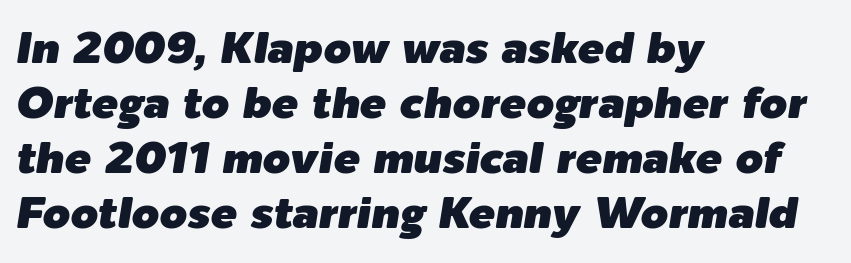
The image shows 44 px text type, italic (leaning right); set left-aligned, normal line spacing (1.25x), normal letter spacing, not underlined; low stroke contrast and a medium x-height.
